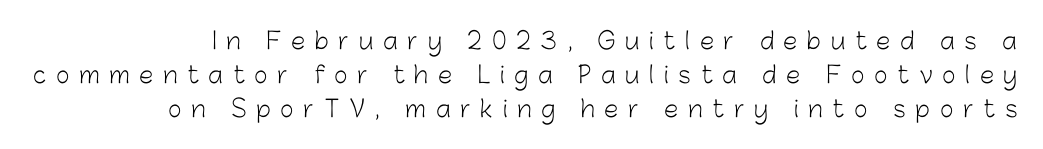
What stands out about the letter spacing? Its width — letters are far apart. Type without underlining. The font is comparable to plain body text, perhaps lighter. Interline gaps are of average width in this sample. Vertical strokes here are truly vertical.
